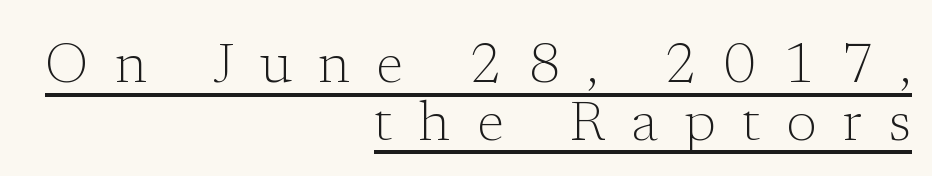
{"serif": "yes", "italic": "no", "bold": "no", "weight": "light", "width": "normal", "stroke_contrast": "low", "x_height": "medium", "monospaced": "no", "underline": "yes", "align": "right", "line_spacing": "tight", "line_spacing_ratio": 1.03, "letter_spacing": "wide", "letter_spacing_em": 0.47, "glyph_px": 56}
